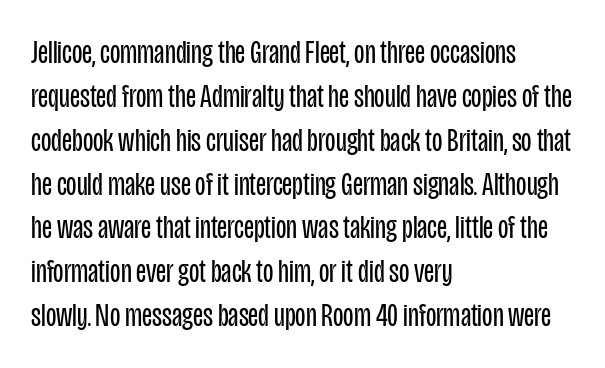
This reads as an unemphasized weight, regular at the heaviest. Underline: absent. Default kerning and tracking; the words read as compact shapes. These lines are rendered in a variable-pitch font. Line starts are locked; line ends wander.
